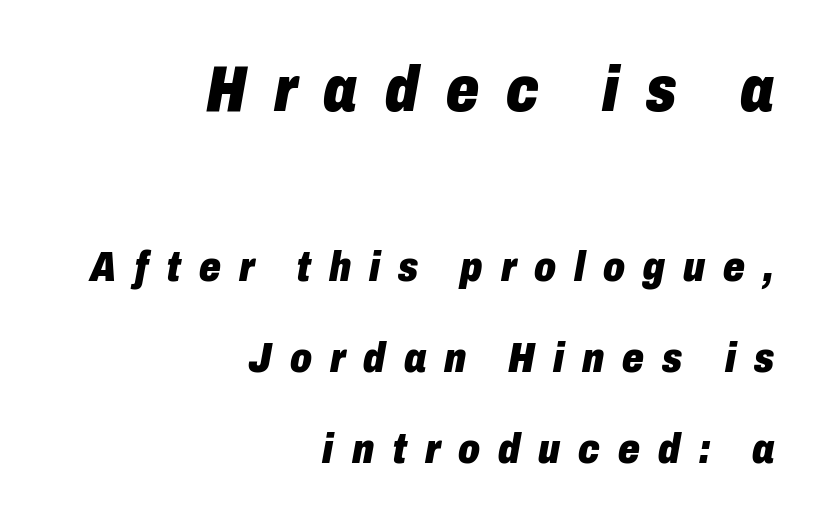
Q: Is the text bold? A: Yes.
Q: Is the text italic (slanted)? A: Yes, it leans right by about 10 degrees.
Q: Is the text underlined? A: No.
Q: How is the paragraph aligned? A: Right-aligned.
Q: Is the spacing between letters normal or unusually wide? A: Unusually wide.
Q: Is the spacing between lines tight, normal or loose? A: Loose.
Q: Which block of text is set in a larger size, the first (top) or the second (bottom)? A: The first (top) one.
Q: Width (condensed, normal, or wide)? A: Condensed.
Q: Stroke contrast? A: Low.
Q: x-height? A: Medium.
Q: Monospaced? A: No.
